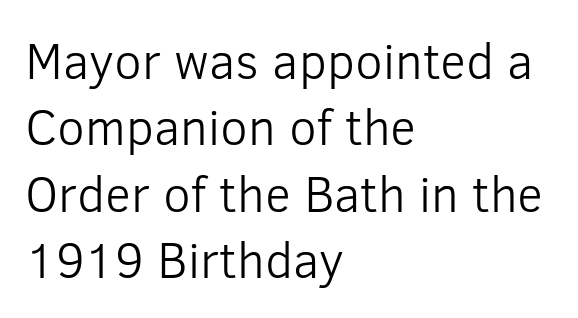
Q: Is the text bold? A: No.
Q: Is the text italic (slanted)? A: No, it is upright.
Q: Is the typeface a serif or a sans-serif typeface? A: Sans-serif.
Q: Is the text underlined? A: No.
Q: How is the paragraph aligned? A: Left-aligned.
Q: Is the spacing between letters normal or unusually wide? A: Normal.
Q: Is the spacing between lines tight, normal or loose? A: Normal.
Q: Width (condensed, normal, or wide)? A: Normal.
Q: Stroke contrast? A: Low.
Q: x-height? A: Medium.
Q: Monospaced? A: No.
